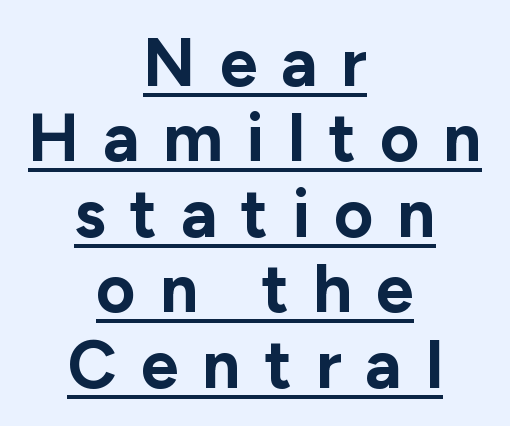
The image shows 68 px bold sans-serif type, upright; set centered, tight line spacing (1.11x), unusually wide letter spacing (+0.35 em), underlined; low stroke contrast and a medium x-height.
